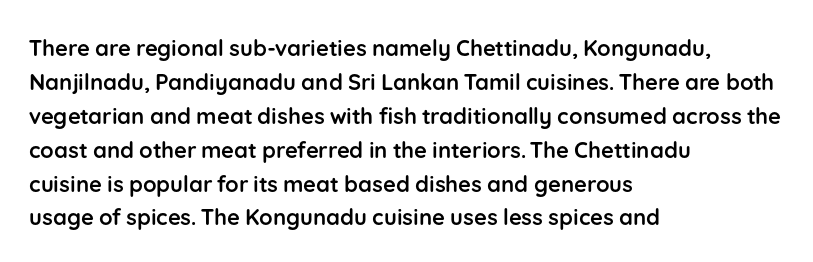
Q: Is the text bold? A: Yes.
Q: Is the text italic (slanted)? A: No, it is upright.
Q: Is the text underlined? A: No.
Q: How is the paragraph aligned? A: Left-aligned.
Q: Is the spacing between letters normal or unusually wide? A: Normal.
Q: Is the spacing between lines tight, normal or loose? A: Normal.
